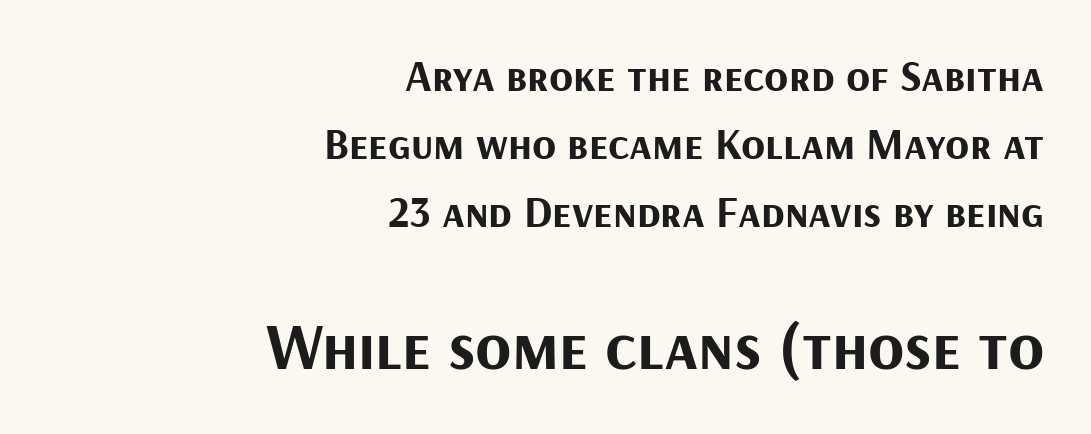
A student would notice the bottom passage is typeset larger than what precedes it. The line-height multiplier appears to be the usual default. The font's upright variant was chosen for this text. Compared with an ordinary text face, these strokes are far heavier — a full bold. Compared with a flush-left layout, this one pins lines to the opposite, right side.
